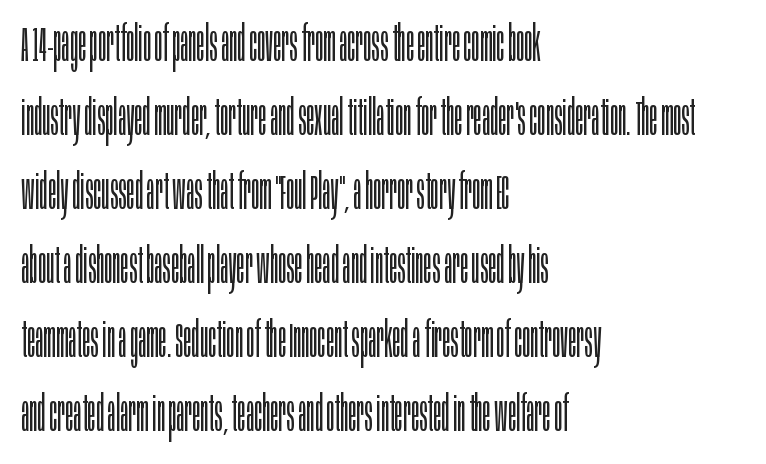
{"serif": "no", "italic": "no", "bold": "no", "weight": "light", "width": "condensed", "stroke_contrast": "low", "x_height": "large", "monospaced": "no", "underline": "no", "align": "left", "line_spacing": "normal", "line_spacing_ratio": 1.48, "letter_spacing": "normal", "letter_spacing_em": 0.0, "glyph_px": 50}
